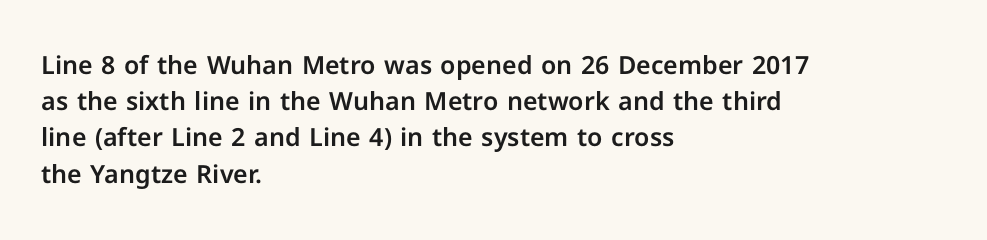
Q: Is the text italic (slanted)? A: No, it is upright.
Q: Is the text underlined? A: No.
Q: How is the paragraph aligned? A: Left-aligned.
Q: Is the spacing between letters normal or unusually wide? A: Normal.
Q: Is the spacing between lines tight, normal or loose? A: Normal.
